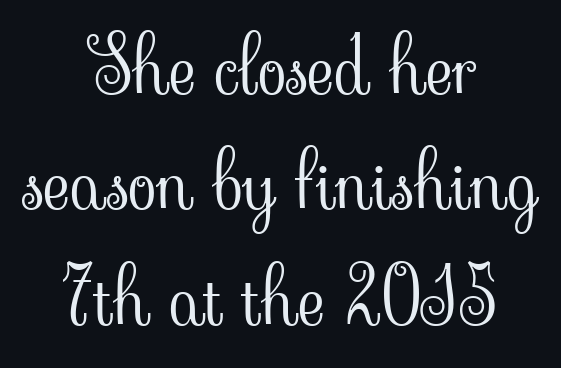
Q: Is the text bold? A: No.
Q: Is the text italic (slanted)? A: No, it is upright.
Q: Is the typeface a serif or a sans-serif typeface? A: Serif.
Q: Is the text underlined? A: No.
Q: How is the paragraph aligned? A: Centered.
Q: Is the spacing between letters normal or unusually wide? A: Normal.
Q: Is the spacing between lines tight, normal or loose? A: Normal.
Q: Width (condensed, normal, or wide)? A: Normal.
Q: Stroke contrast? A: Low.
Q: x-height? A: Small.
Q: Monospaced? A: No.
